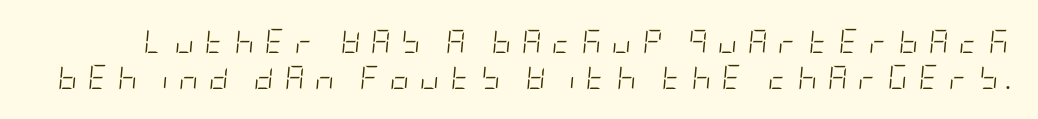
Q: Is the text bold? A: No.
Q: Is the text italic (slanted)? A: Yes, it leans right by about 5 degrees.
Q: Is the text underlined? A: No.
Q: Is the spacing between letters normal or unusually wide? A: Unusually wide.
Q: Is the spacing between lines tight, normal or loose? A: Normal.
